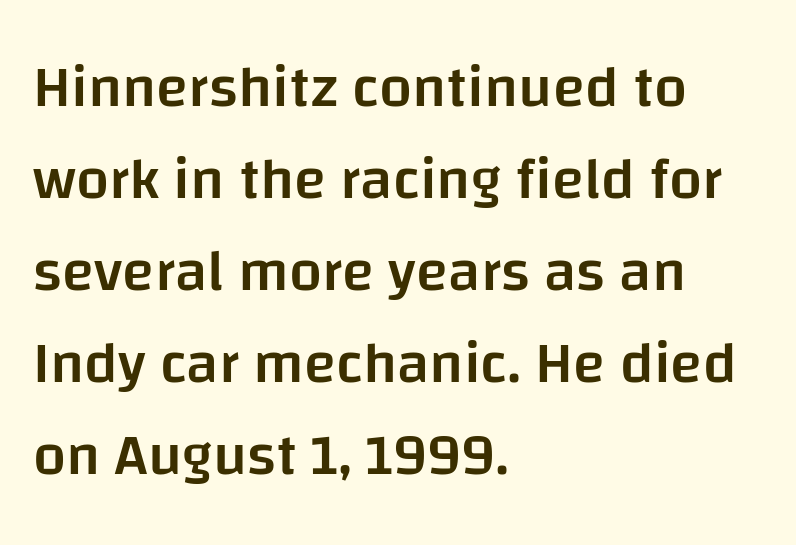
Q: Is the text bold? A: Semi-bold.
Q: Is the text italic (slanted)? A: No, it is upright.
Q: Is the typeface a serif or a sans-serif typeface? A: Sans-serif.
Q: Is the text underlined? A: No.
Q: How is the paragraph aligned? A: Left-aligned.
Q: Is the spacing between letters normal or unusually wide? A: Normal.
Q: Is the spacing between lines tight, normal or loose? A: Normal.
Q: Width (condensed, normal, or wide)? A: Normal.
Q: Stroke contrast? A: Low.
Q: x-height? A: Large.
Q: Monospaced? A: No.
